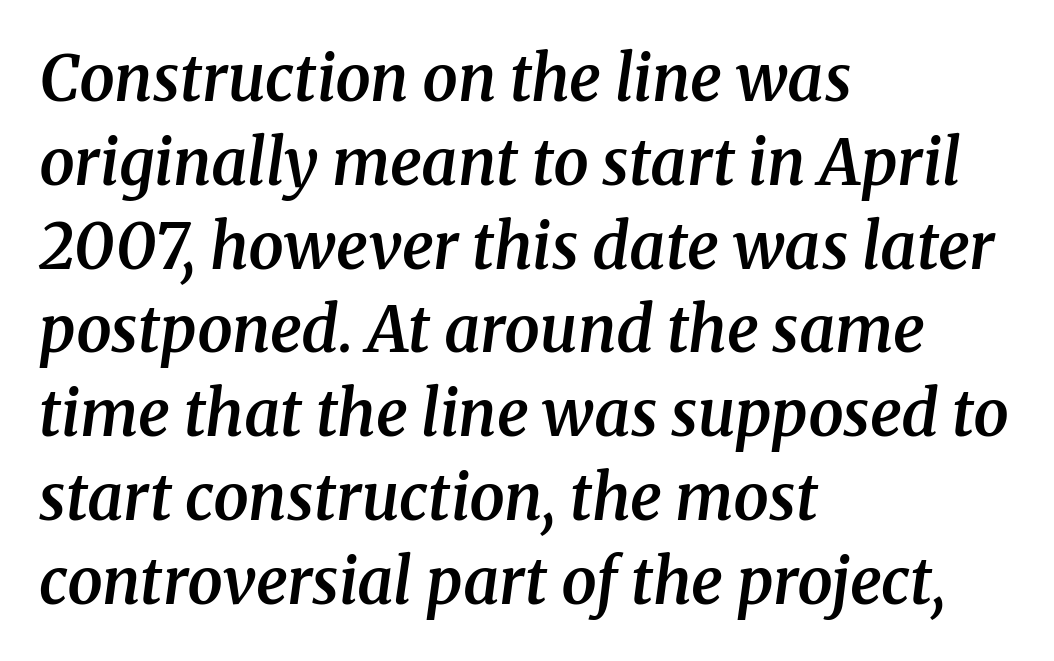
The image shows 63 px semibold serif type, italic (leaning right); set left-aligned, normal line spacing (1.33x), normal letter spacing, not underlined; medium stroke contrast and a medium x-height.
